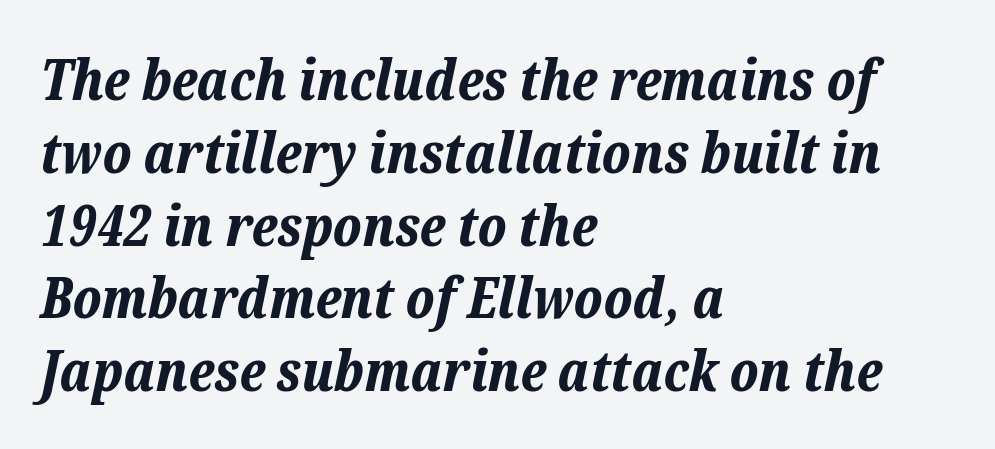
Q: Is the text bold? A: Yes.
Q: Is the text italic (slanted)? A: Yes, it leans right by about 12 degrees.
Q: Is the text underlined? A: No.
Q: How is the paragraph aligned? A: Left-aligned.
Q: Is the spacing between letters normal or unusually wide? A: Normal.
Q: Is the spacing between lines tight, normal or loose? A: Normal.
Q: Width (condensed, normal, or wide)? A: Normal.
Q: Stroke contrast? A: Low.
Q: x-height? A: Medium.
Q: Monospaced? A: No.
